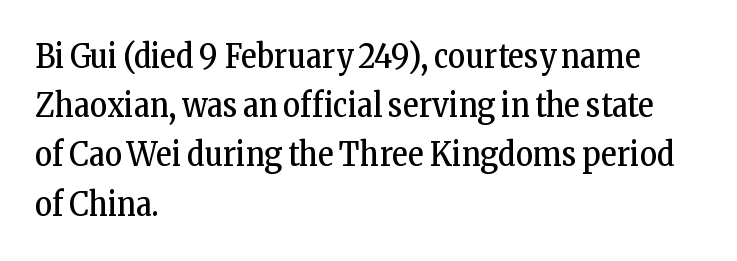
Is there any slant? The stems are plumb. Horizontal bands of white between lines are of average thickness. Each stroke keeps to a modest, everyday thickness or less. You can tell from the footed stems that serif type was used. Is this a fixed-width face? No — the glyphs have proportional, varying widths.
